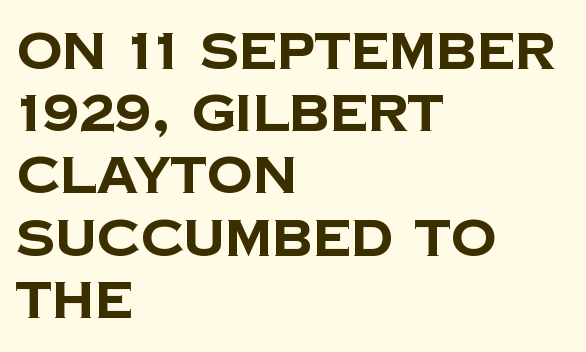
The image shows 51 px bold sans-serif type; set left-aligned, line spacing 1.22x, normal letter spacing, not underlined; low stroke contrast and a large x-height.
